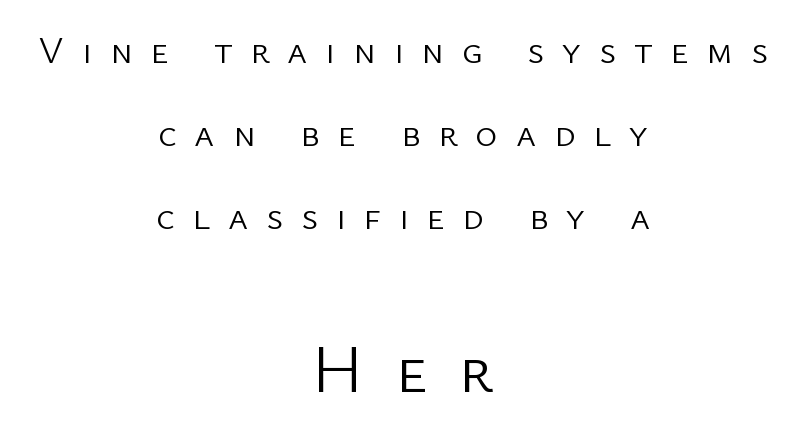
Q: Is the text bold? A: No.
Q: Is the text italic (slanted)? A: No, it is upright.
Q: Is the typeface a serif or a sans-serif typeface? A: Sans-serif.
Q: Is the text underlined? A: No.
Q: How is the paragraph aligned? A: Centered.
Q: Is the spacing between letters normal or unusually wide? A: Unusually wide.
Q: Is the spacing between lines tight, normal or loose? A: Loose.
Q: Which block of text is set in a larger size, the first (top) or the second (bottom)? A: The second (bottom) one.
Q: Width (condensed, normal, or wide)? A: Normal.
Q: Stroke contrast? A: Low.
Q: x-height? A: Medium.
Q: Monospaced? A: No.
